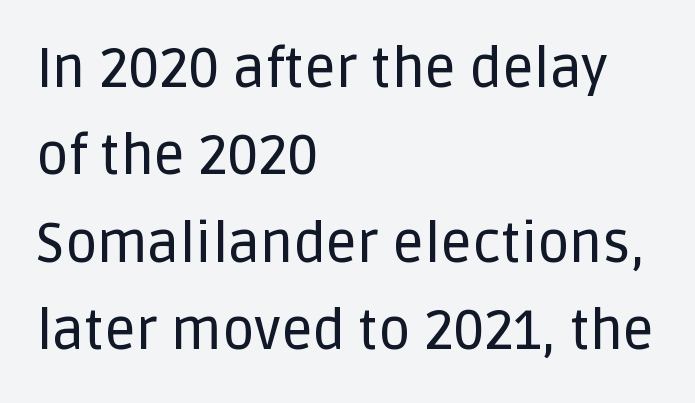
The image shows 55 px sans-serif type, upright; set left-aligned, normal line spacing (1.59x), normal letter spacing, not underlined; low stroke contrast and a large x-height.
